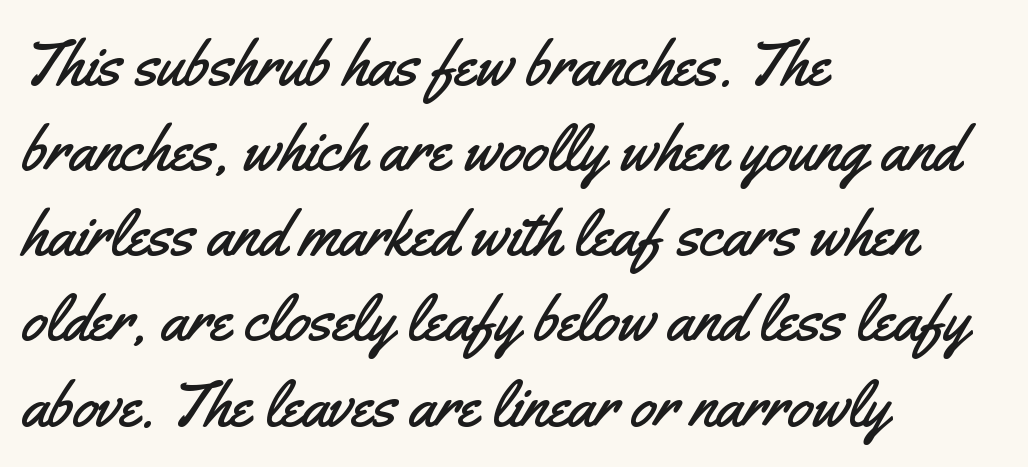
The image shows 65 px condensed sans-serif type; set left-aligned, normal line spacing (1.31x), normal letter spacing, not underlined; medium stroke contrast and a small x-height.
